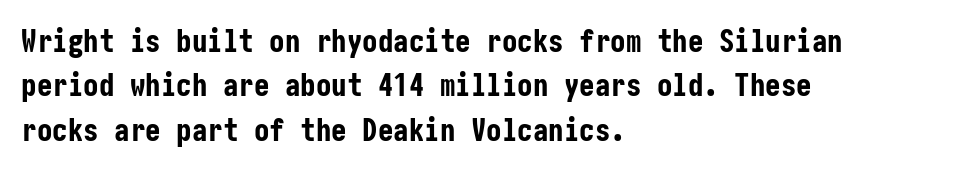
{"serif": "no", "italic": "no", "bold": "yes", "weight": "bold", "width": "condensed", "stroke_contrast": "low", "x_height": "medium", "underline": "no", "align": "left", "line_spacing": "normal", "line_spacing_ratio": 1.43, "letter_spacing": "normal", "letter_spacing_em": 0.0, "glyph_px": 31}
